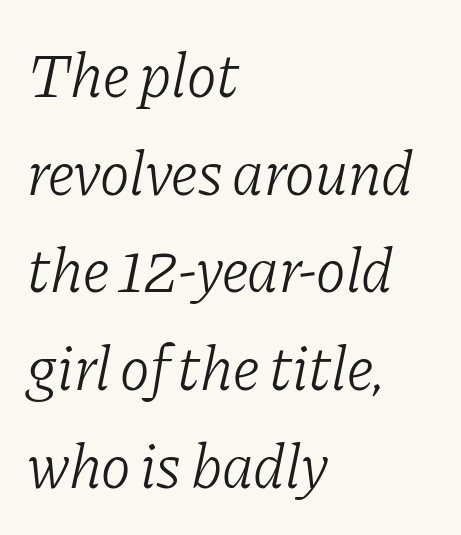
{"serif": "yes", "italic": "yes", "lean": "right", "slant_degrees": 11, "bold": "no", "weight": "light", "width": "normal", "stroke_contrast": "low", "x_height": "medium", "monospaced": "no", "underline": "no", "align": "left", "line_spacing": "normal", "line_spacing_ratio": 1.55, "letter_spacing": "normal", "letter_spacing_em": 0.0, "glyph_px": 63}
